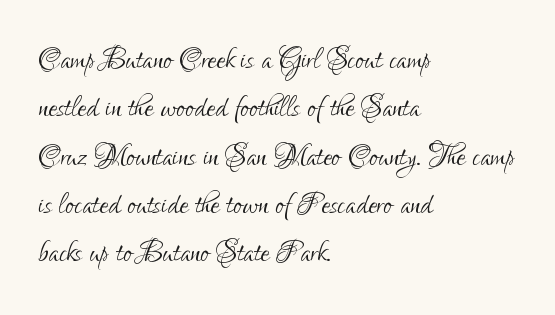
The image shows 39 px light, condensed sans-serif type; set left-aligned, line spacing 1.24x, normal letter spacing, not underlined; low stroke contrast and a small x-height.
